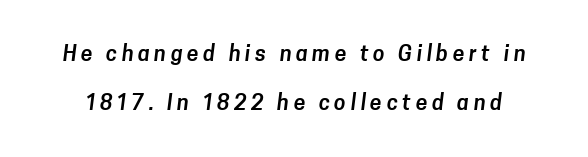
{"underline": "no", "line_spacing": "loose", "line_spacing_ratio": 2.34, "letter_spacing": "wide", "letter_spacing_em": 0.22, "glyph_px": 21}
